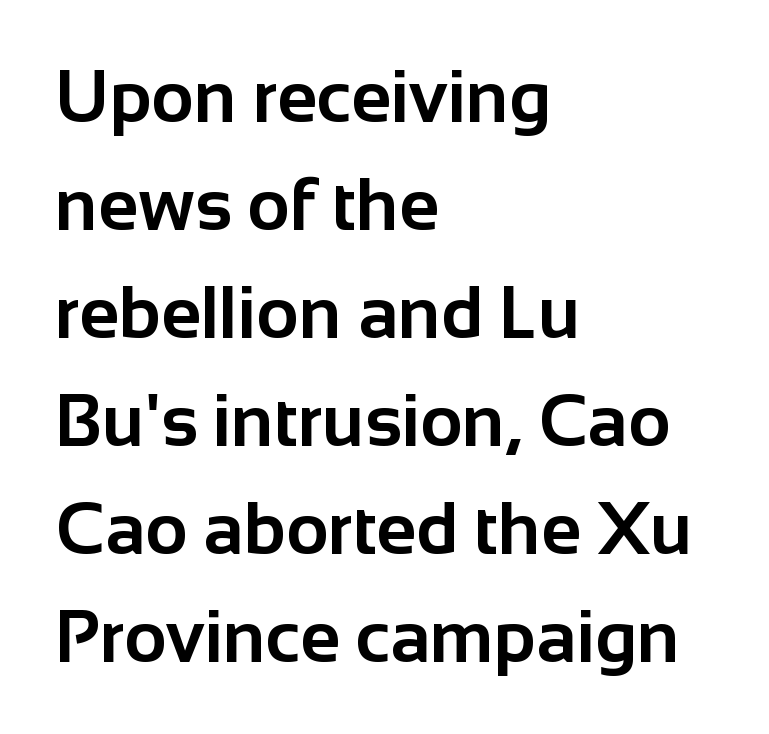
Students, note that the glyphs here touch the page at normal intervals. The vertical gap from one line to the next is medium. In terms of posture, this sample is upright. Plain, unruled lines of type. The typesetter chose a ragged-right arrangement here.
